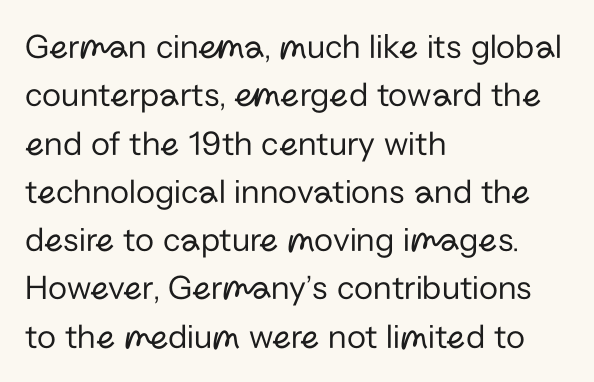
Q: Is the text bold? A: No.
Q: Is the text italic (slanted)? A: No, it is upright.
Q: Is the typeface a serif or a sans-serif typeface? A: Sans-serif.
Q: Is the text underlined? A: No.
Q: How is the paragraph aligned? A: Left-aligned.
Q: Is the spacing between letters normal or unusually wide? A: Normal.
Q: Is the spacing between lines tight, normal or loose? A: Normal.
Q: Width (condensed, normal, or wide)? A: Normal.
Q: Stroke contrast? A: Low.
Q: x-height? A: Medium.
Q: Monospaced? A: No.
